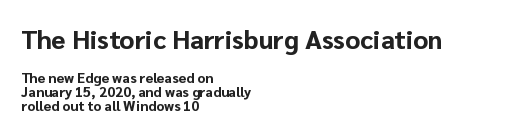
Plain, unruled lines of type. Italic: no, the glyphs are upright roman. A classic flush-left, rag-right setting is used for this passage. The letterforms sit shoulder to shoulder at normal distance.
